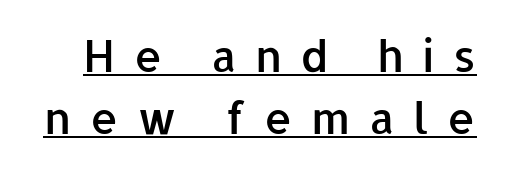
Reading down the column, the eye jumps a familiar distance to each next line. The rendering uses the underline text-decoration. These lines are rendered in a variable-pitch font. Stroke terminals: plain, sans-serif. Heft: intermediate — a semibold. Is there any slant? The stems are plumb.
